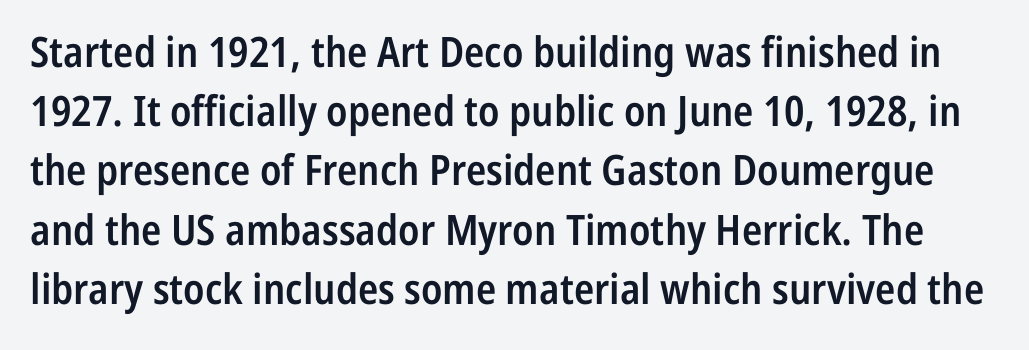
{"serif": "no", "italic": "no", "bold": "semi", "weight": "semibold", "width": "condensed", "stroke_contrast": "low", "x_height": "medium", "monospaced": "no", "underline": "no", "line_spacing": "normal", "line_spacing_ratio": 1.41, "letter_spacing": "normal", "letter_spacing_em": 0.0, "glyph_px": 42}
